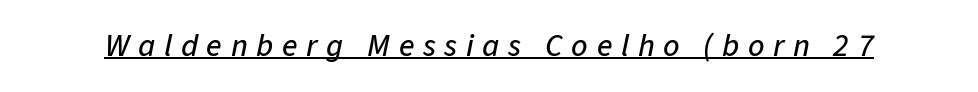
The image shows 32 px text type, italic (leaning right); set unusually wide letter spacing (+0.27 em), underlined; low stroke contrast and a medium x-height.
